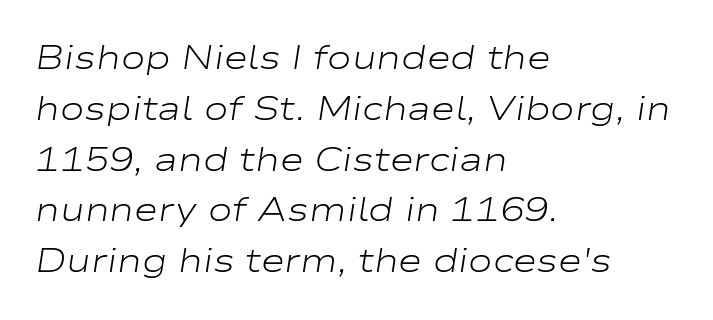
The image shows 33 px light, wide type, italic (leaning right); set left-aligned, normal line spacing (1.54x), normal letter spacing, not underlined; low stroke contrast and a medium x-height.
